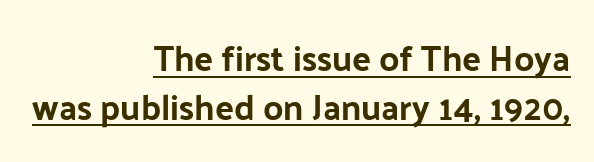
Think of a printed novel: that variable character pitch is what you see here. A rule runs beneath these lines of type. Font category for this specimen: sans-serif. This is the regular roman posture of the typeface. Right-aligned paragraph, ragged on the left. Default kerning and tracking; the words read as compact shapes.
